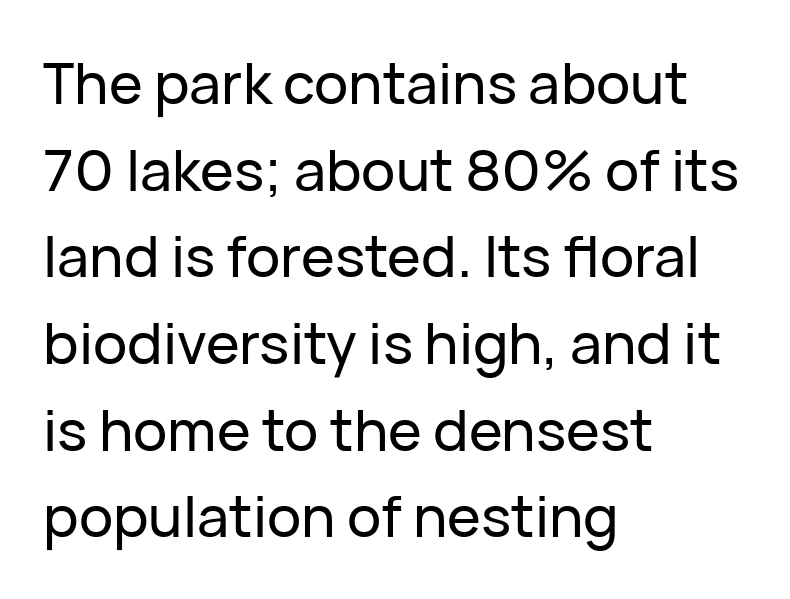
Typeset ragged right — the left edge is the straight one. You could call the tracking neutral — neither tight nor loose. The gap between lines stays unmarked. Reading down the column, the eye jumps a familiar distance to each next line. The typeface chosen for these lines omits serifs.
